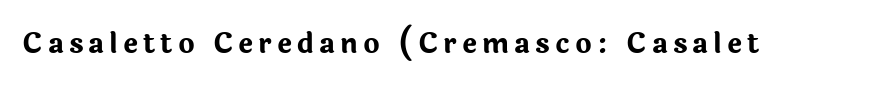
The image shows 28 px bold sans-serif type, upright; set not underlined; low stroke contrast and a medium x-height.
